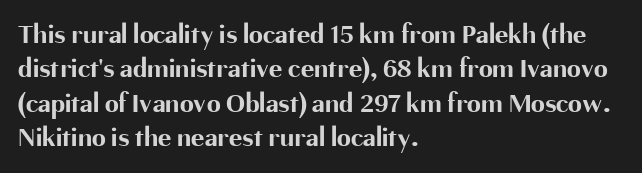
{"serif": "no", "italic": "no", "bold": "yes", "weight": "bold", "width": "normal", "stroke_contrast": "medium", "x_height": "medium", "monospaced": "no", "underline": "no", "align": "left", "line_spacing_ratio": 1.23, "letter_spacing": "normal", "letter_spacing_em": 0.0, "glyph_px": 28}
